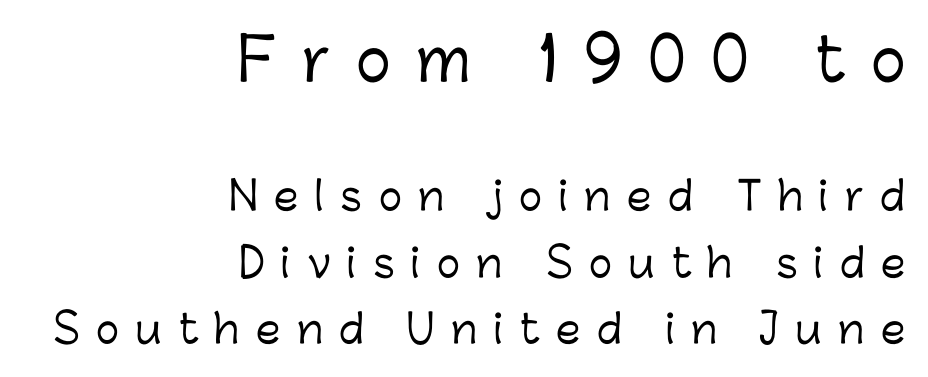
{"serif": "no", "italic": "no", "width": "normal", "stroke_contrast": "low", "x_height": "medium", "monospaced": "no", "underline": "no", "align": "right", "line_spacing_ratio": 1.71, "letter_spacing": "wide", "letter_spacing_em": 0.43, "larger_block": "first", "size_ratio": 1.51, "glyph_px": 59}
